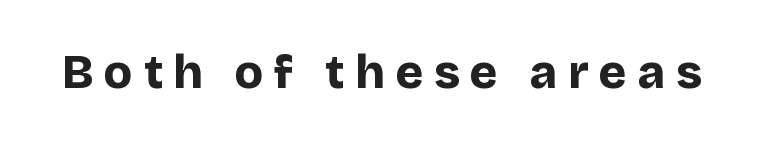
Substantial extra tracking has been applied to these lines. The space beneath each line is pristine and unruled. The letters stand upright; this is a roman face. Does the type have serifs? No, each stem ends abruptly. Weight check: bold — yes, fully. Varying glyph widths throughout — classic text-font behaviour.
